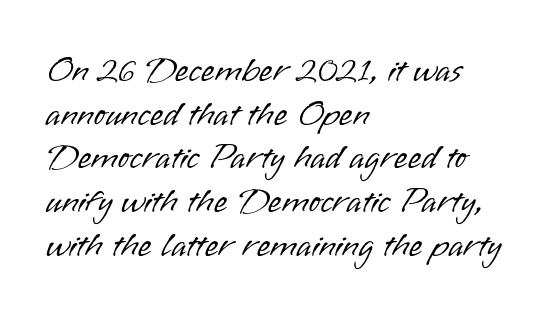
Q: Is the text bold? A: No.
Q: Is the text italic (slanted)? A: Yes.
Q: Is the typeface a serif or a sans-serif typeface? A: Sans-serif.
Q: Is the text underlined? A: No.
Q: How is the paragraph aligned? A: Left-aligned.
Q: Is the spacing between letters normal or unusually wide? A: Normal.
Q: Is the spacing between lines tight, normal or loose? A: Normal.
Q: Width (condensed, normal, or wide)? A: Normal.
Q: Stroke contrast? A: Low.
Q: x-height? A: Small.
Q: Monospaced? A: No.
